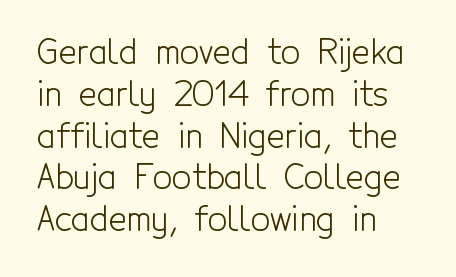
The image shows 34 px light, condensed sans-serif type, upright; set left-aligned, line spacing 1.23x, normal letter spacing, not underlined; a medium x-height.
